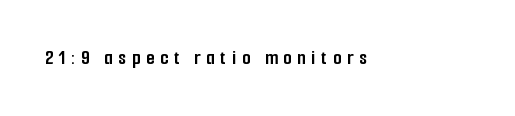
The specimen omits any rule beneath the text block's lines. Between one letter and the next there's a generous, obvious gap. Look at the stroke-to-counter ratio: heavy, a bold. This sample uses an upright cut, with every glyph sitting square on the baseline.
